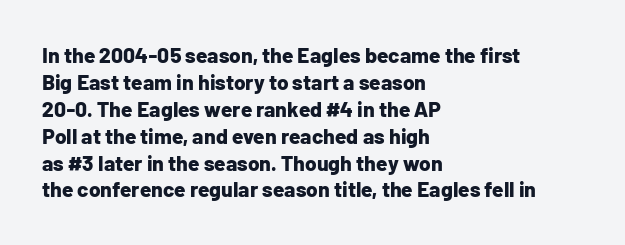
The image shows 21 px bold type, upright; set left-aligned, normal line spacing (1.28x), normal letter spacing, not underlined.
